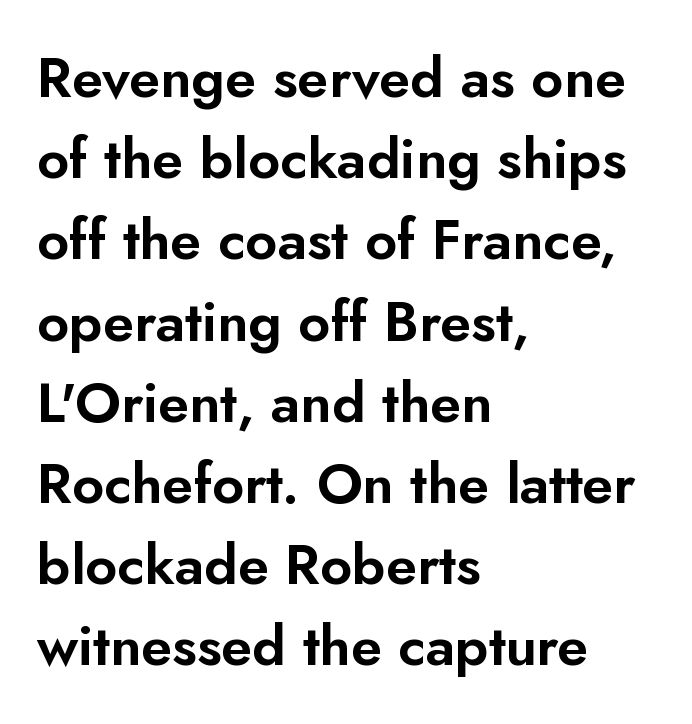
The image shows 56 px sans-serif type, upright; set left-aligned, normal line spacing (1.45x), normal letter spacing, not underlined; low stroke contrast and a small x-height.
